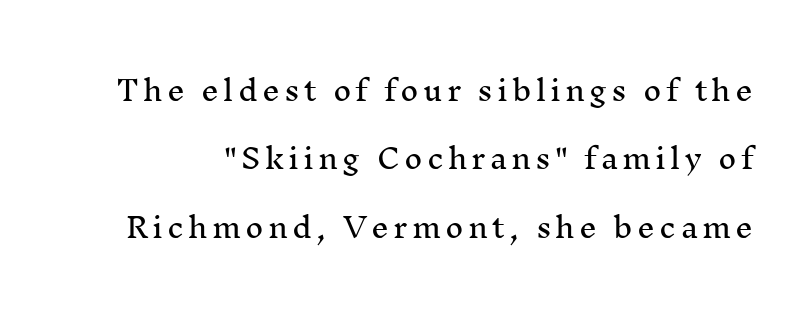
Q: Is the text italic (slanted)? A: No, it is upright.
Q: Is the typeface a serif or a sans-serif typeface? A: Serif.
Q: Is the text underlined? A: No.
Q: Is the spacing between lines tight, normal or loose? A: Loose.
Q: Width (condensed, normal, or wide)? A: Normal.
Q: Stroke contrast? A: Medium.
Q: x-height? A: Medium.
Q: Monospaced? A: No.
